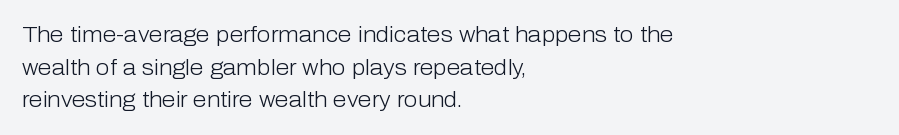
{"italic": "no", "bold": "no", "underline": "no", "align": "left", "line_spacing": "normal", "line_spacing_ratio": 1.48, "letter_spacing": "normal", "letter_spacing_em": 0.0, "glyph_px": 22}
